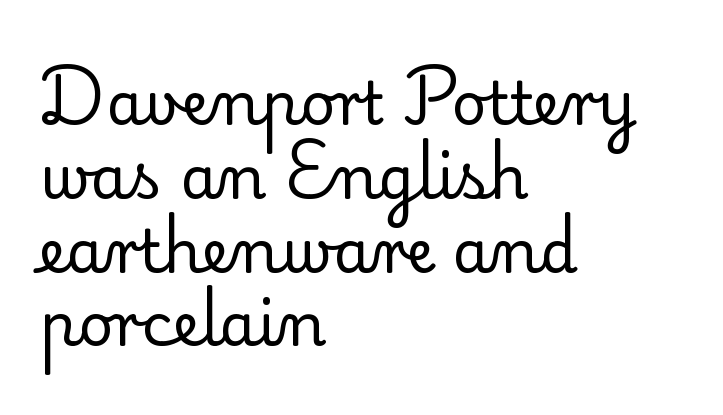
{"serif": "yes", "italic": "no", "bold": "no", "weight": "regular", "width": "normal", "stroke_contrast": "low", "x_height": "small", "monospaced": "no", "underline": "no", "align": "left", "line_spacing_ratio": 1.23, "letter_spacing": "normal", "letter_spacing_em": 0.0, "glyph_px": 60}
